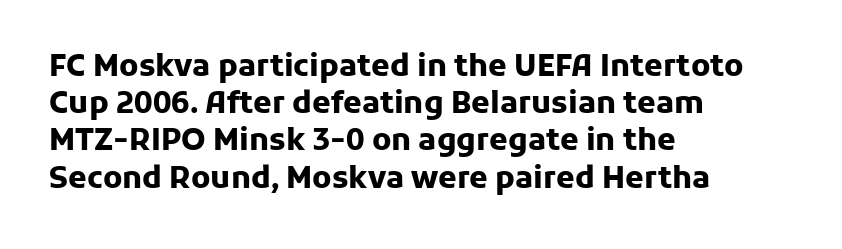
The image shows 30 px heavy sans-serif type, upright; set left-aligned, line spacing 1.24x, normal letter spacing, not underlined; low stroke contrast and a medium x-height.
